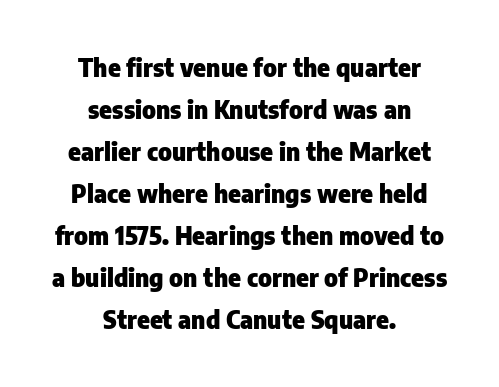
The image shows 24 px bold type, upright; set centered, line spacing 1.75x, normal letter spacing, not underlined.
